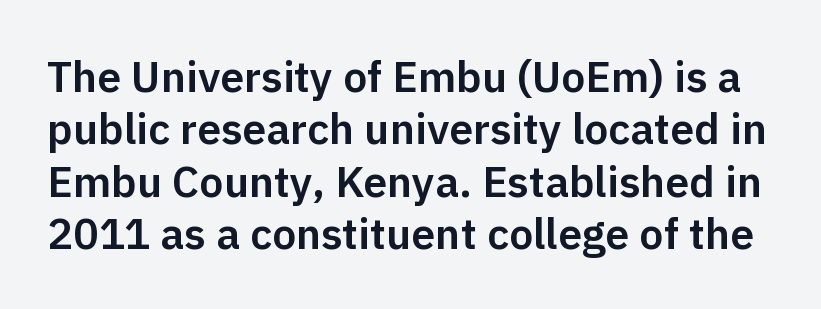
{"serif": "no", "italic": "no", "width": "normal", "stroke_contrast": "low", "x_height": "medium", "monospaced": "no", "underline": "no", "line_spacing_ratio": 1.22, "letter_spacing": "normal", "letter_spacing_em": 0.0, "glyph_px": 43}
